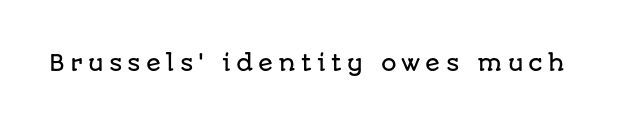
Q: Is the text italic (slanted)? A: No, it is upright.
Q: Is the text underlined? A: No.
Q: Is the spacing between letters normal or unusually wide? A: Unusually wide.
